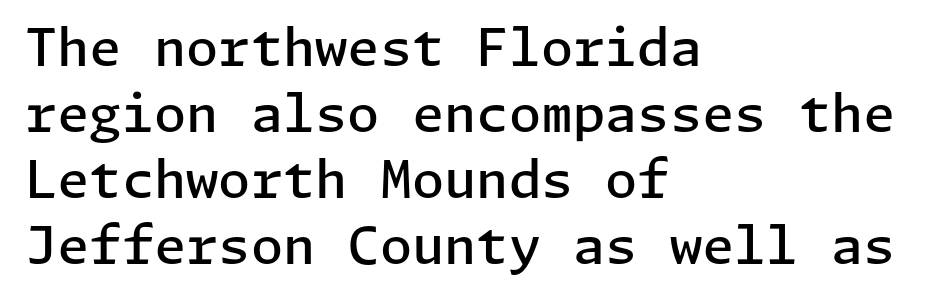
Q: Is the text bold? A: Semi-bold.
Q: Is the text italic (slanted)? A: No, it is upright.
Q: Is the typeface a serif or a sans-serif typeface? A: Sans-serif.
Q: Is the text underlined? A: No.
Q: How is the paragraph aligned? A: Left-aligned.
Q: Is the spacing between letters normal or unusually wide? A: Normal.
Q: Is the spacing between lines tight, normal or loose? A: Normal.
Q: Width (condensed, normal, or wide)? A: Normal.
Q: Stroke contrast? A: Low.
Q: x-height? A: Medium.
